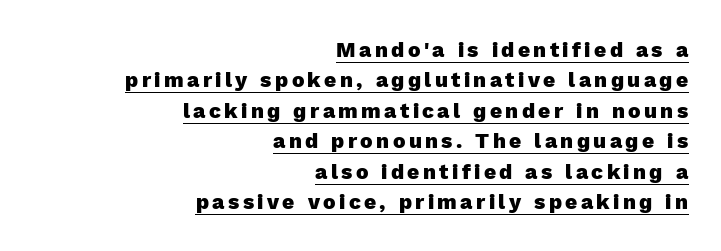
{"italic": "no", "bold": "yes", "underline": "yes", "align": "right", "line_spacing": "normal", "line_spacing_ratio": 1.45, "glyph_px": 21}
